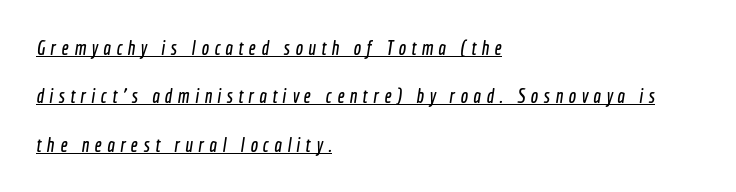
{"underline": "yes", "align": "left", "line_spacing": "loose", "line_spacing_ratio": 2.42, "letter_spacing": "wide", "letter_spacing_em": 0.27, "glyph_px": 20}
